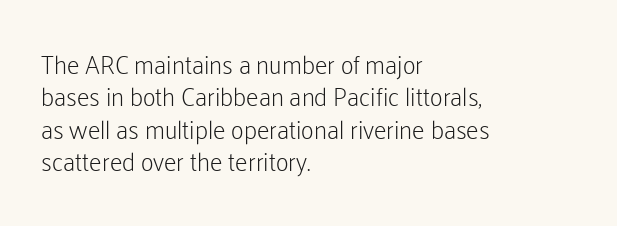
The image shows 25 px text type, upright; set left-aligned, normal line spacing (1.3x), normal letter spacing, not underlined.
